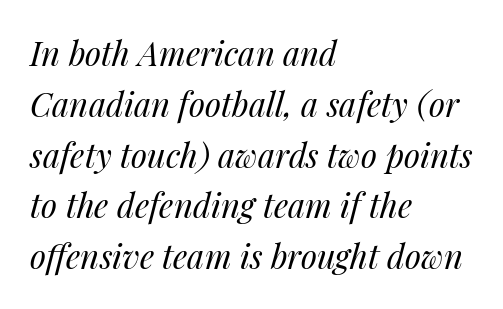
Q: Is the text bold? A: No.
Q: Is the text italic (slanted)? A: Yes, it leans right by about 14 degrees.
Q: Is the text underlined? A: No.
Q: How is the paragraph aligned? A: Left-aligned.
Q: Is the spacing between letters normal or unusually wide? A: Normal.
Q: Is the spacing between lines tight, normal or loose? A: Normal.
Q: Width (condensed, normal, or wide)? A: Normal.
Q: Stroke contrast? A: Medium.
Q: x-height? A: Medium.
Q: Monospaced? A: No.
